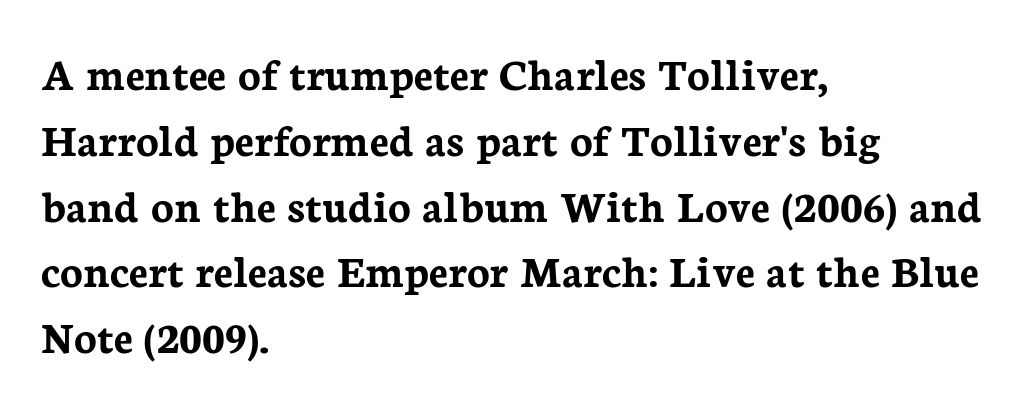
The image shows 47 px semibold serif type, upright; set left-aligned, normal line spacing (1.4x), normal letter spacing, not underlined; low stroke contrast and a medium x-height.
